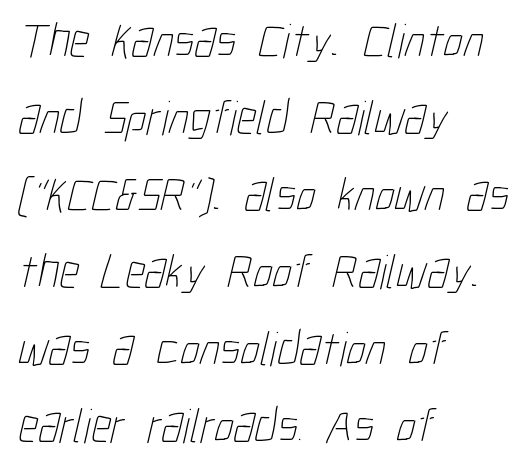
Q: Is the text bold? A: No.
Q: Is the text underlined? A: No.
Q: How is the paragraph aligned? A: Left-aligned.
Q: Is the spacing between letters normal or unusually wide? A: Normal.
Q: Is the spacing between lines tight, normal or loose? A: Normal.
Q: Width (condensed, normal, or wide)? A: Condensed.
Q: Stroke contrast? A: Low.
Q: x-height? A: Medium.
Q: Monospaced? A: No.
